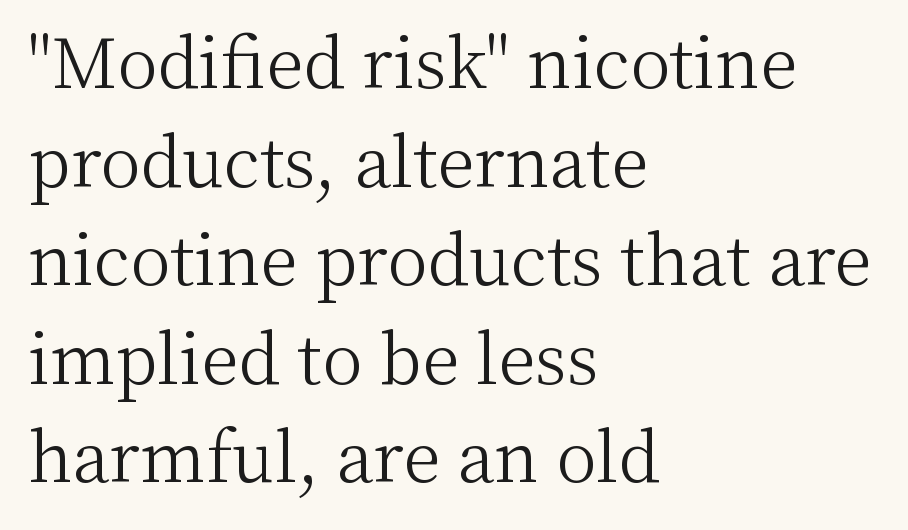
{"serif": "yes", "italic": "no", "bold": "no", "weight": "light", "width": "normal", "stroke_contrast": "medium", "x_height": "medium", "monospaced": "no", "underline": "no", "align": "left", "line_spacing": "normal", "line_spacing_ratio": 1.45, "letter_spacing": "normal", "letter_spacing_em": 0.0, "glyph_px": 68}
